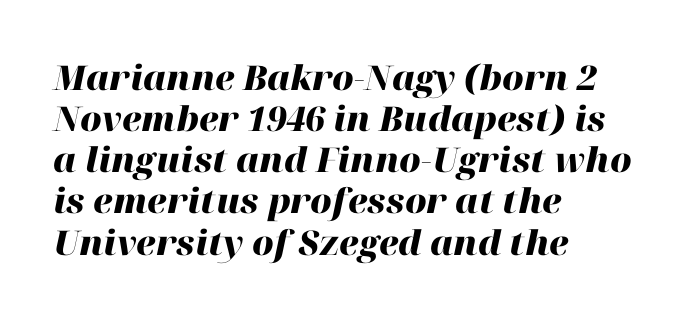
Q: Is the text bold? A: Yes.
Q: Is the text italic (slanted)? A: Yes, it leans right by about 12 degrees.
Q: Is the text underlined? A: No.
Q: How is the paragraph aligned? A: Left-aligned.
Q: Is the spacing between letters normal or unusually wide? A: Normal.
Q: Width (condensed, normal, or wide)? A: Normal.
Q: Stroke contrast? A: High.
Q: x-height? A: Medium.
Q: Monospaced? A: No.
